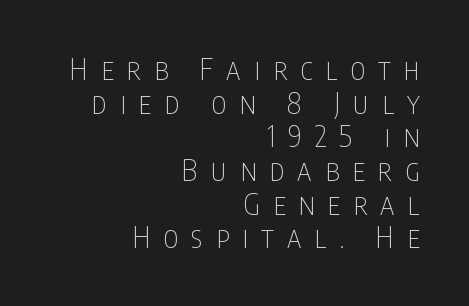
To sum up the face: it is a sans, with no serifs. Clear beneath every line of the passage. Observe the wide spacing: letters keep a clear distance from each other. Character widths vary here, with narrow letters taking less room than wide ones.
